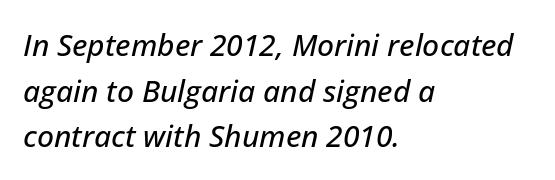
{"italic": "yes", "lean": "right", "slant_degrees": 12, "width": "normal", "stroke_contrast": "low", "x_height": "medium", "monospaced": "no", "underline": "no", "align": "left", "line_spacing": "normal", "line_spacing_ratio": 1.52, "letter_spacing": "normal", "letter_spacing_em": 0.0, "glyph_px": 30}
